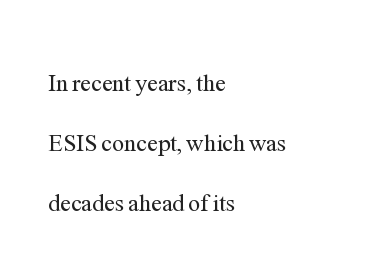
Q: Is the text bold? A: No.
Q: Is the text italic (slanted)? A: No, it is upright.
Q: Is the text underlined? A: No.
Q: How is the paragraph aligned? A: Left-aligned.
Q: Is the spacing between letters normal or unusually wide? A: Normal.
Q: Is the spacing between lines tight, normal or loose? A: Loose.
